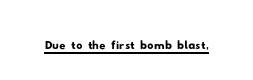
Q: Is the typeface a serif or a sans-serif typeface? A: Sans-serif.
Q: Is the text underlined? A: Yes.
Q: Is the spacing between letters normal or unusually wide? A: Normal.
Q: Width (condensed, normal, or wide)? A: Wide.
Q: Stroke contrast? A: Low.
Q: x-height? A: Small.
Q: Monospaced? A: No.
